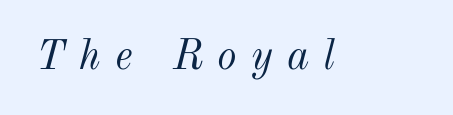
The image shows 42 px light type, italic (leaning right); set unusually wide letter spacing (+0.34 em), not underlined; medium stroke contrast and a small x-height.
